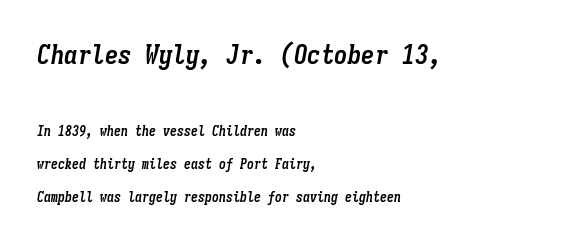
Summary of weight: heavy, a full bold. Notice how the stems are inclined rather than vertical — that's the hallmark of italics. Scale decreases going downward across the two blocks. A bare baseline throughout the passage. Airy leading.
